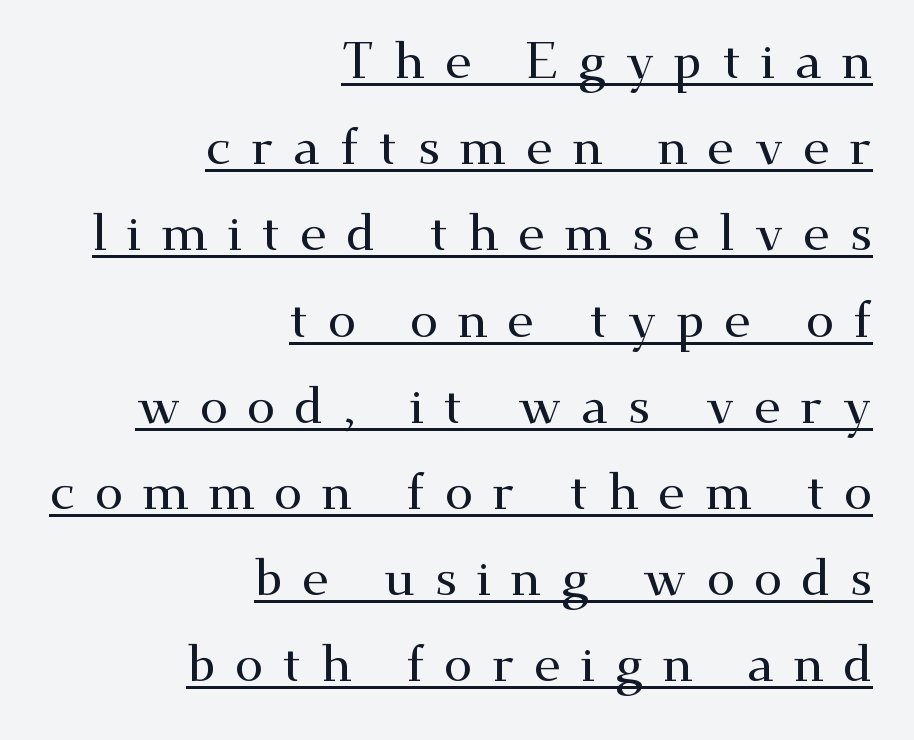
The image shows 51 px wide serif type, upright; set right-aligned, normal line spacing (1.69x), unusually wide letter spacing (+0.38 em), underlined; medium stroke contrast and a small x-height.
